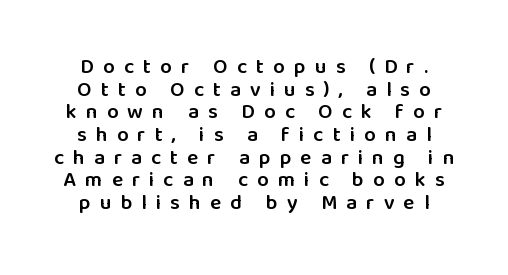
Q: Is the text bold? A: Semi-bold.
Q: Is the text italic (slanted)? A: No, it is upright.
Q: Is the text underlined? A: No.
Q: Is the spacing between letters normal or unusually wide? A: Unusually wide.
Q: Is the spacing between lines tight, normal or loose? A: Tight.
